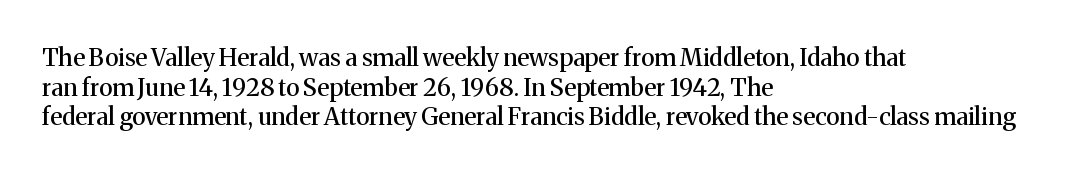
{"italic": "no", "underline": "no", "align": "left", "line_spacing_ratio": 1.23, "letter_spacing": "normal", "letter_spacing_em": 0.0, "glyph_px": 24}
